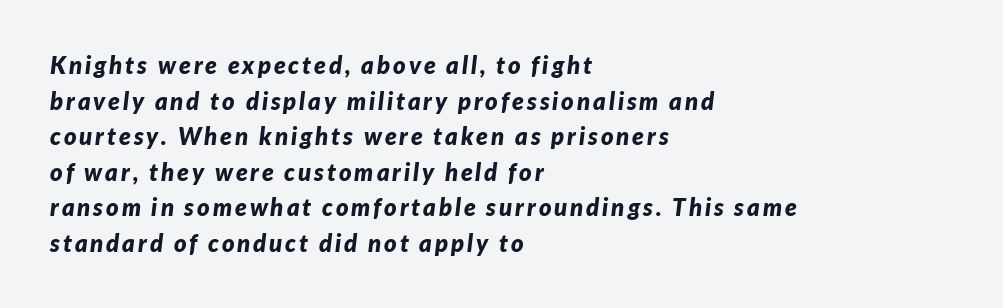
Unmarked baselines from the first word to the last. I'd describe the lettering as bold — thick and assertive. The text carries the slant typical of an italic or oblique font. Leftover space on each line is placed entirely after the last word. Regular leading.
